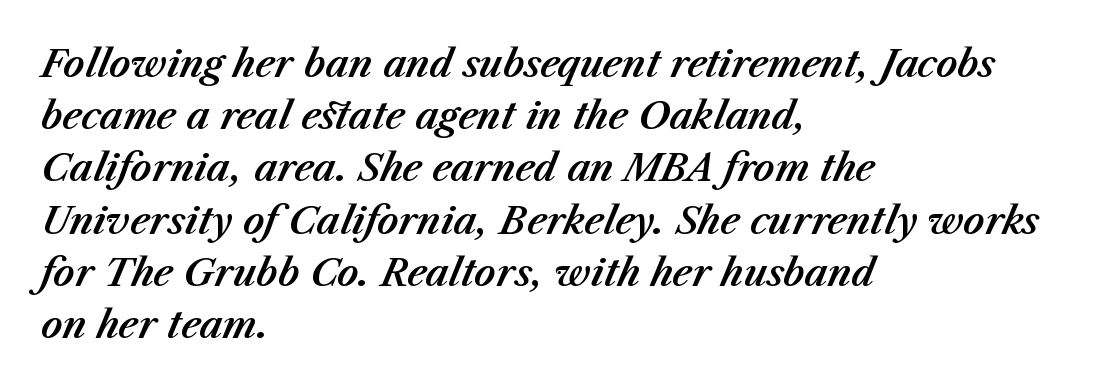
Q: Is the text italic (slanted)? A: Yes, it leans right by about 23 degrees.
Q: Is the text underlined? A: No.
Q: How is the paragraph aligned? A: Left-aligned.
Q: Is the spacing between letters normal or unusually wide? A: Normal.
Q: Is the spacing between lines tight, normal or loose? A: Normal.
Q: Width (condensed, normal, or wide)? A: Normal.
Q: Stroke contrast? A: Medium.
Q: x-height? A: Medium.
Q: Monospaced? A: No.
